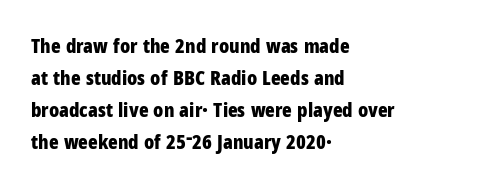
The passage shown is emphatically bold. Clear beneath every line of the passage. Characters remain perfectly vertical along every line. These lines sit exactly where default settings would place them. The horizontal fit of the characters is conventional and even. Each line starts at the same left margin while the right side varies.
